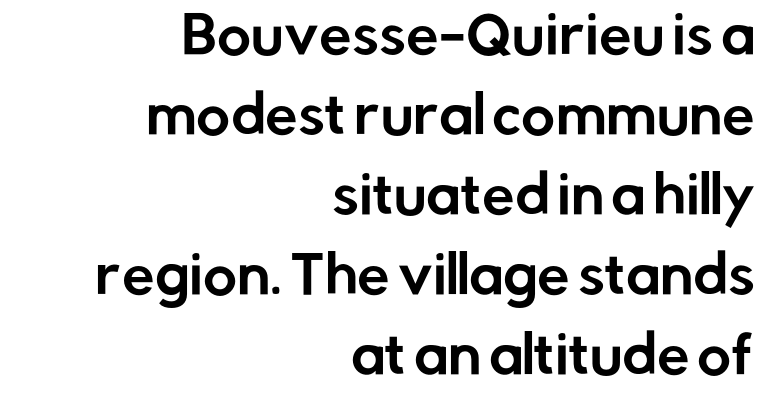
Q: Is the text italic (slanted)? A: No, it is upright.
Q: Is the typeface a serif or a sans-serif typeface? A: Sans-serif.
Q: Is the text underlined? A: No.
Q: How is the paragraph aligned? A: Right-aligned.
Q: Is the spacing between letters normal or unusually wide? A: Normal.
Q: Is the spacing between lines tight, normal or loose? A: Normal.
Q: Width (condensed, normal, or wide)? A: Normal.
Q: Stroke contrast? A: Low.
Q: x-height? A: Medium.
Q: Monospaced? A: No.
